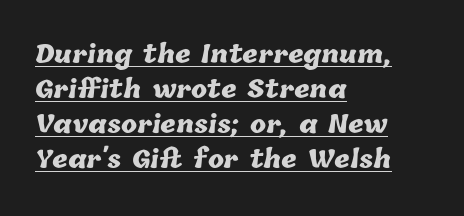
{"bold": "yes", "underline": "yes", "align": "left", "line_spacing": "normal", "line_spacing_ratio": 1.46, "letter_spacing": "normal", "letter_spacing_em": 0.0, "glyph_px": 24}
